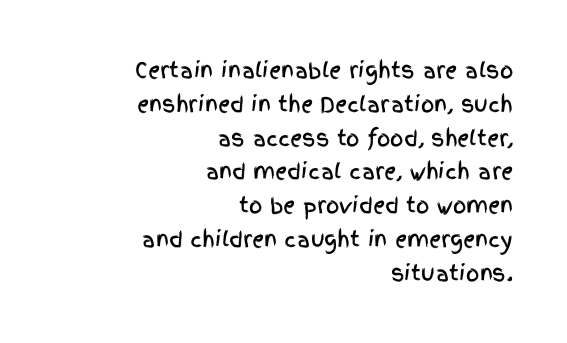
Characters follow at the spacing the type designer built in. The baseline area is clear. What's the leading like? Ordinary, nothing unusual. This rendering uses right alignment, leaving the left contour irregular.
